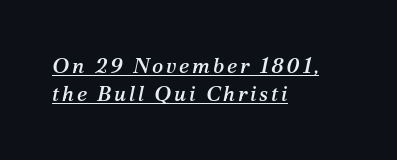
{"italic": "yes", "lean": "right", "slant_degrees": 12, "underline": "yes", "align": "left", "line_spacing": "normal", "line_spacing_ratio": 1.33, "glyph_px": 21}
